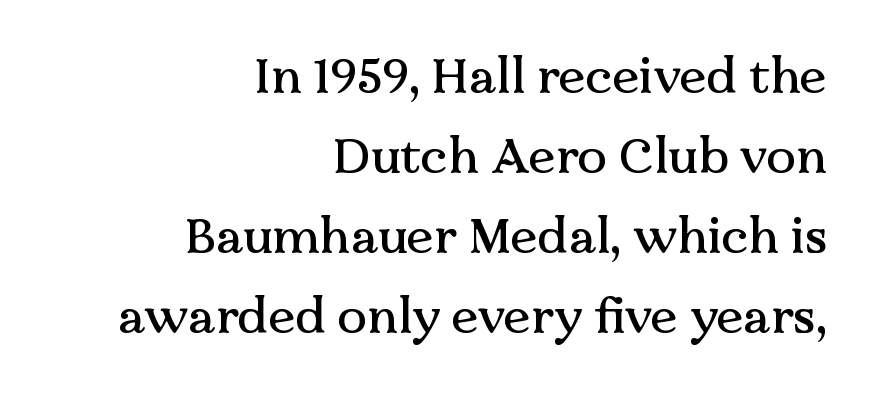
The rendering uses a moderate line-height, typical for paragraphs. Proportional: the letters do not fall into vertical columns. A typesetter would label this face a serif. The strip under each line holds only bare page. In CSS terms this would be text-align: right.
